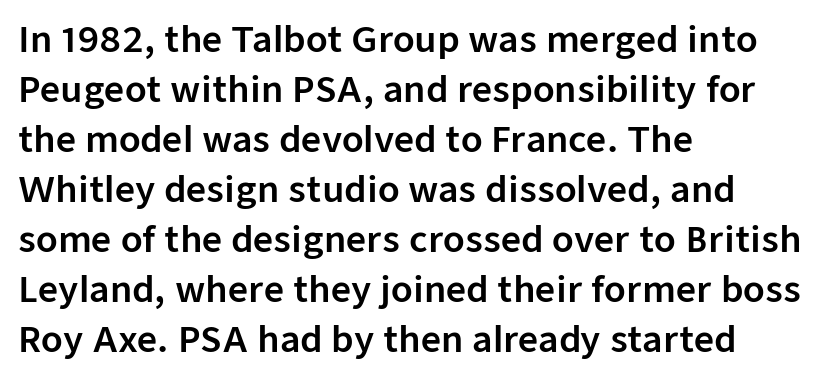
The passage shown is typed in a proportional face where columns would drift. No word sits above an underline. The lines are quadded left. The typography opts for an upright posture over an oblique one. Unlike a traditional serif, this face leaves its strokes unadorned. One glance says typical: line gaps are just what's usual.
